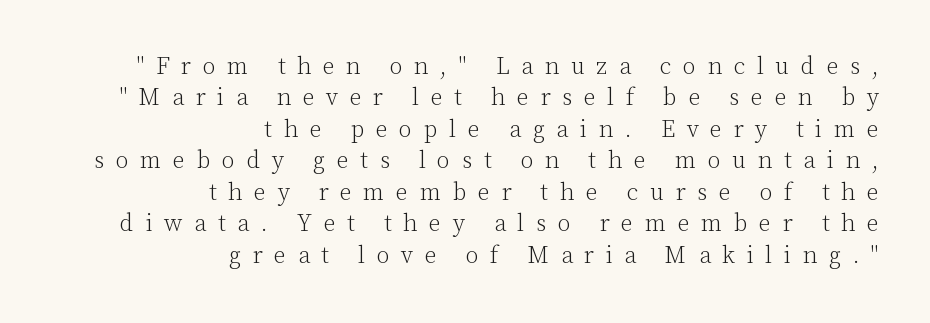
Q: Is the text bold? A: No.
Q: Is the text italic (slanted)? A: No, it is upright.
Q: Is the text underlined? A: No.
Q: How is the paragraph aligned? A: Right-aligned.
Q: Is the spacing between letters normal or unusually wide? A: Unusually wide.
Q: Is the spacing between lines tight, normal or loose? A: Normal.
